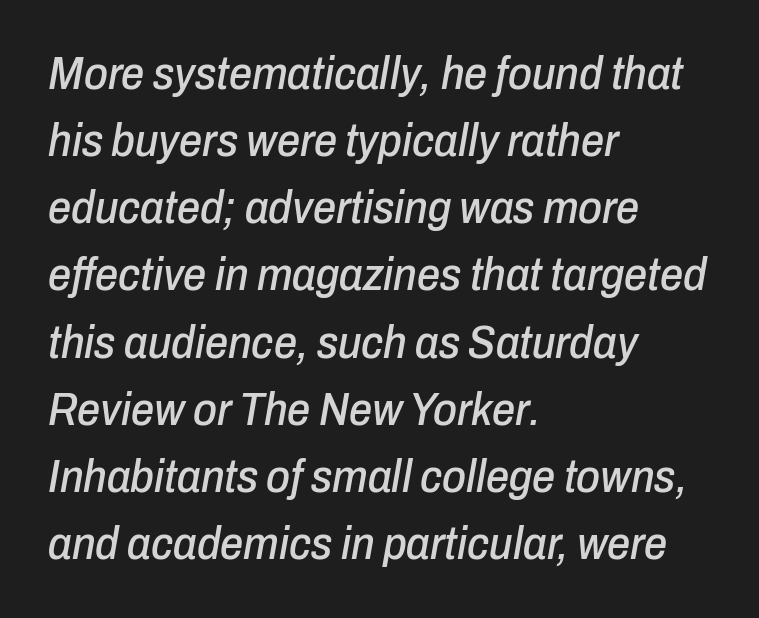
A student would call this left alignment; a typographer would say flush left, rag right. Letter spacing: default. The rendering uses natural spacing where letterforms have individual widths. The space between consecutive lines is moderate. The space beneath each line is pristine and unruled.
